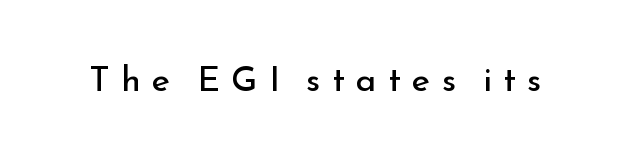
The image shows 35 px regular-weight sans-serif type, upright; set unusually wide letter spacing (+0.32 em), not underlined; low stroke contrast and a small x-height.
